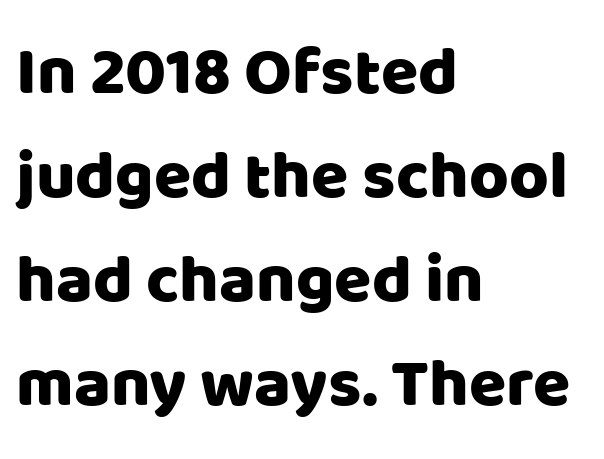
The image shows 68 px sans-serif type, upright; set left-aligned, normal line spacing (1.53x), normal letter spacing, not underlined; low stroke contrast and a large x-height.
